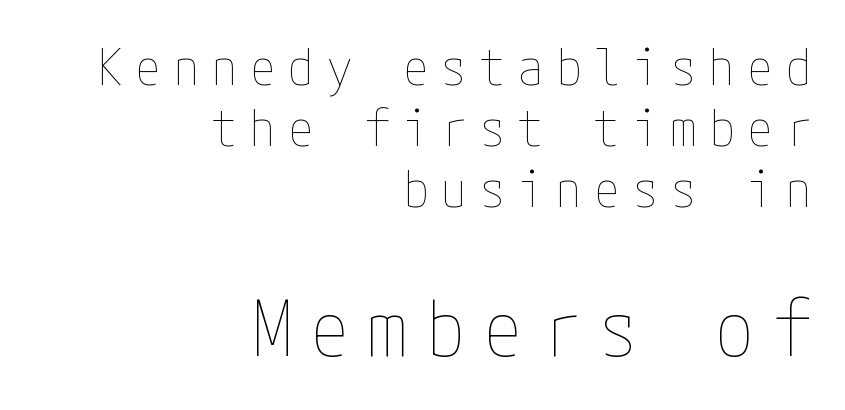
Q: Is the text bold? A: No.
Q: Is the text italic (slanted)? A: No, it is upright.
Q: Is the text underlined? A: No.
Q: How is the paragraph aligned? A: Right-aligned.
Q: Is the spacing between letters normal or unusually wide? A: Unusually wide.
Q: Which block of text is set in a larger size, the first (top) or the second (bottom)? A: The second (bottom) one.
Q: Width (condensed, normal, or wide)? A: Condensed.
Q: Stroke contrast? A: Low.
Q: x-height? A: Medium.
